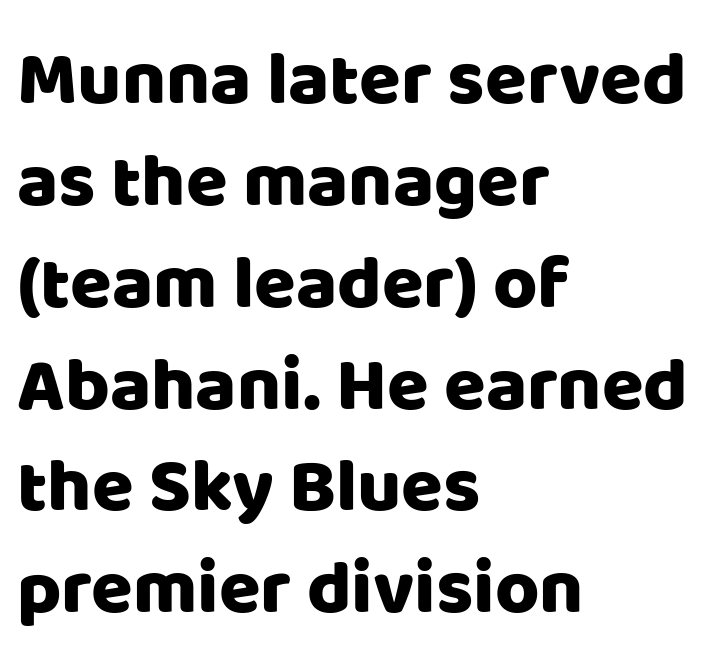
The image shows 76 px sans-serif type, upright; set left-aligned, normal line spacing (1.34x), normal letter spacing, not underlined; low stroke contrast and a large x-height.
